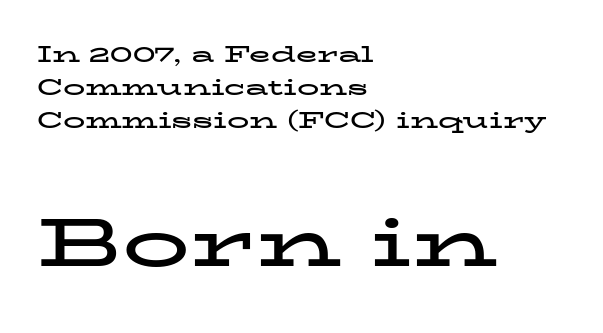
{"serif": "yes", "italic": "no", "bold": "yes", "weight": "bold", "width": "wide", "stroke_contrast": "low", "x_height": "medium", "monospaced": "no", "underline": "no", "align": "left", "line_spacing": "normal", "line_spacing_ratio": 1.51, "letter_spacing": "normal", "letter_spacing_em": 0.0, "larger_block": "second", "size_ratio": 3.05, "glyph_px": 67}
